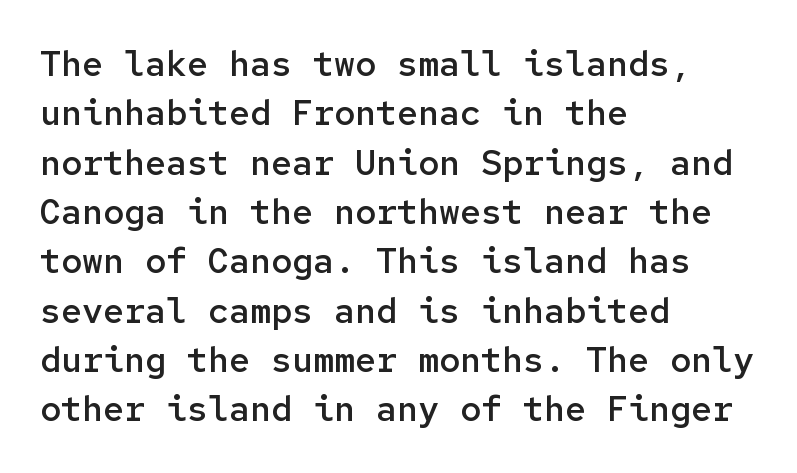
The image shows 35 px semibold sans-serif type, upright, monospaced; set left-aligned, normal line spacing (1.41x), normal letter spacing, not underlined; low stroke contrast and a medium x-height.
